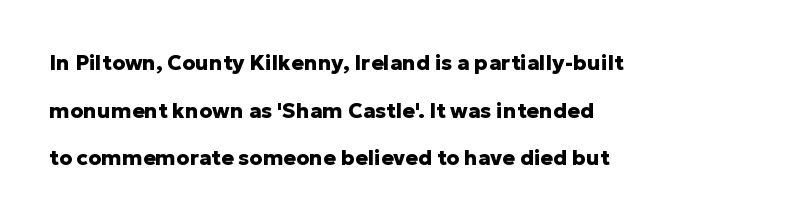
The image shows 21 px bold type, upright; set left-aligned, loose line spacing (2.27x), normal letter spacing, not underlined.
